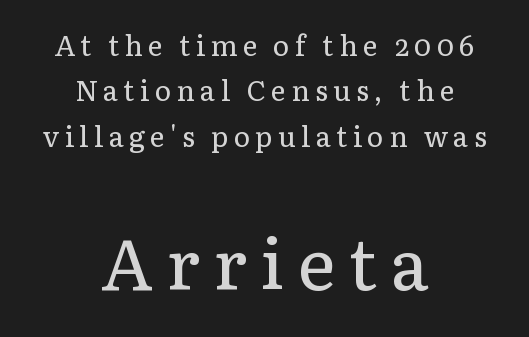
Q: Is the text bold? A: No.
Q: Is the text italic (slanted)? A: No, it is upright.
Q: Is the typeface a serif or a sans-serif typeface? A: Serif.
Q: Is the text underlined? A: No.
Q: How is the paragraph aligned? A: Centered.
Q: Is the spacing between lines tight, normal or loose? A: Normal.
Q: Which block of text is set in a larger size, the first (top) or the second (bottom)? A: The second (bottom) one.
Q: Width (condensed, normal, or wide)? A: Normal.
Q: Stroke contrast? A: Low.
Q: x-height? A: Medium.
Q: Monospaced? A: No.
